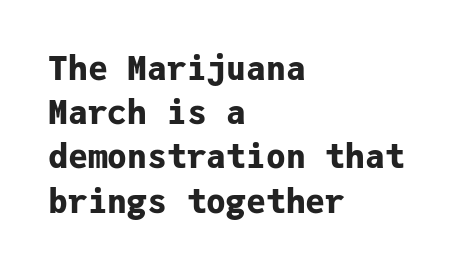
Q: Is the text bold? A: Yes.
Q: Is the text italic (slanted)? A: No, it is upright.
Q: Is the typeface a serif or a sans-serif typeface? A: Sans-serif.
Q: Is the text underlined? A: No.
Q: How is the paragraph aligned? A: Left-aligned.
Q: Is the spacing between letters normal or unusually wide? A: Normal.
Q: Is the spacing between lines tight, normal or loose? A: Normal.
Q: Width (condensed, normal, or wide)? A: Normal.
Q: Stroke contrast? A: Low.
Q: x-height? A: Medium.
Q: Monospaced? A: Yes.
